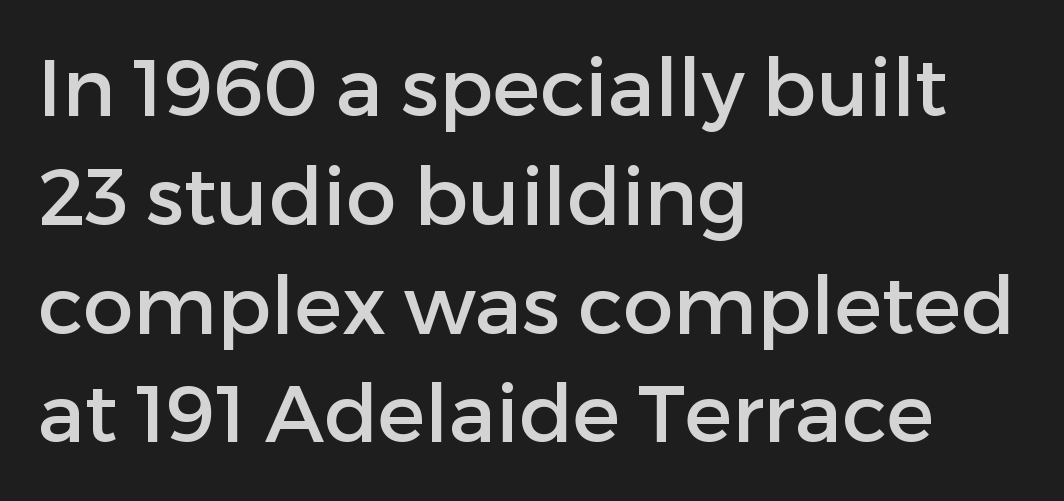
The image shows 80 px sans-serif type, upright; set left-aligned, normal line spacing (1.36x), normal letter spacing, not underlined; low stroke contrast and a medium x-height.
